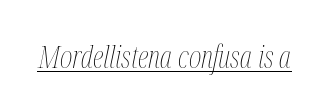
How are the letters spaced? Ordinarily, with no added tracking. The rendering applies a slant to the glyphs. The glyphs are accompanied by a horizontal stroke just below them. Think standard paragraph weight, or any step lighter than that.
